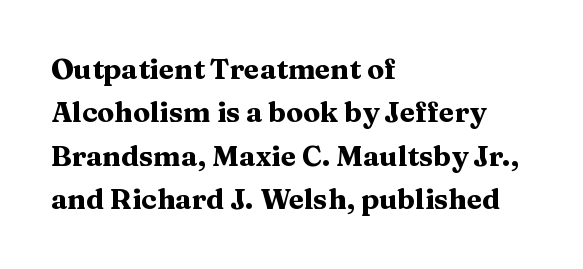
{"serif": "yes", "italic": "no", "bold": "yes", "weight": "heavy", "width": "wide", "stroke_contrast": "medium", "x_height": "medium", "monospaced": "no", "underline": "no", "align": "left", "line_spacing": "normal", "line_spacing_ratio": 1.55, "letter_spacing": "normal", "letter_spacing_em": 0.0, "glyph_px": 28}
